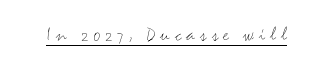
Students, note that the glyphs here are deliberately spaced far apart. Is this a heavy cut? Hardly; it is regular or lighter. Underlined type.
